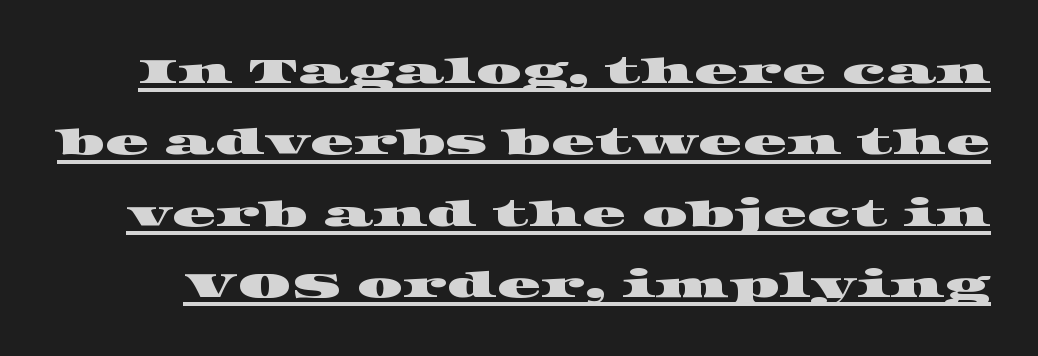
The image shows 36 px wide serif type; set loose line spacing (1.98x), normal letter spacing, underlined; high stroke contrast and a large x-height.
